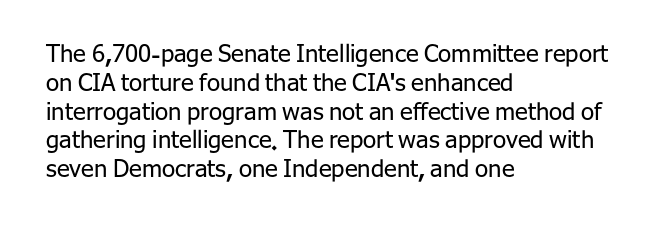
The image shows 24 px text type, upright; set left-aligned, line spacing 1.2x, normal letter spacing, not underlined.
